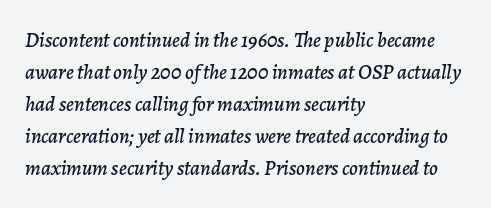
The image shows 21 px text type, italic (leaning right); set left-aligned, normal line spacing (1.52x), normal letter spacing, not underlined.
